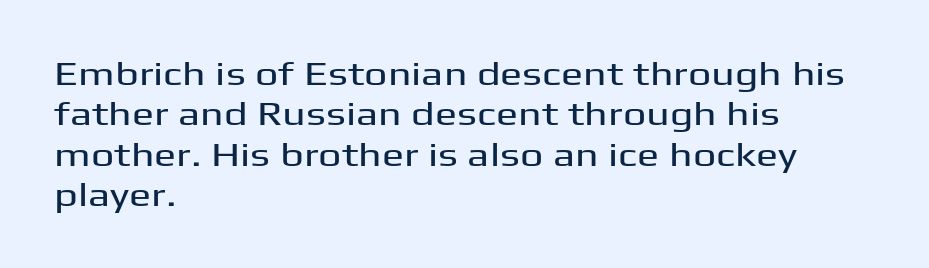
Q: Is the text italic (slanted)? A: No, it is upright.
Q: Is the typeface a serif or a sans-serif typeface? A: Sans-serif.
Q: Is the text underlined? A: No.
Q: How is the paragraph aligned? A: Left-aligned.
Q: Is the spacing between letters normal or unusually wide? A: Normal.
Q: Width (condensed, normal, or wide)? A: Wide.
Q: Stroke contrast? A: Medium.
Q: x-height? A: Medium.
Q: Monospaced? A: No.
